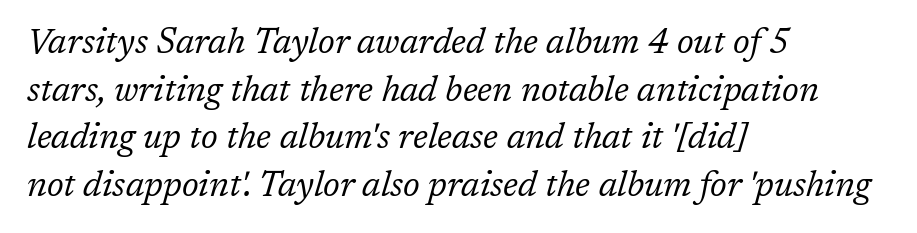
The gap between lines stays unmarked. The passage shown is not bold in any degree. Little horizontal feet cap the strokes, marking this as serif type. Leading: standard. Is the block centered? No — it sits flush against the left margin.
